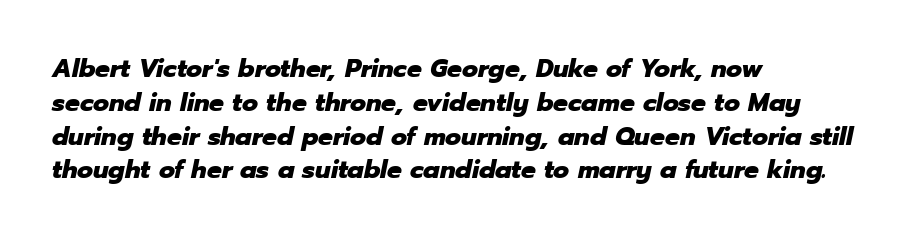
You can tell it's italic because the verticals aren't actually vertical. Line spacing here is normal. The rendering anchors every line to the left-hand side. Every letter is thick-stroked: bold, no question. Beneath every word, the page is bare. In terms of letterspacing, this is plain default setting.
